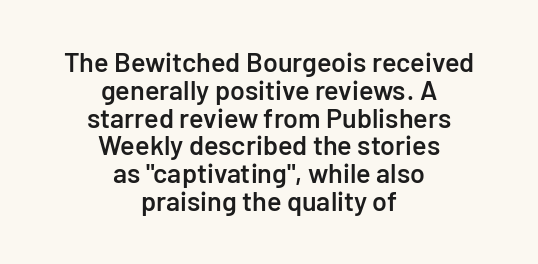
Q: Is the text bold? A: Semi-bold.
Q: Is the text italic (slanted)? A: No, it is upright.
Q: Is the text underlined? A: No.
Q: How is the paragraph aligned? A: Centered.
Q: Is the spacing between letters normal or unusually wide? A: Normal.
Q: Is the spacing between lines tight, normal or loose? A: Tight.
